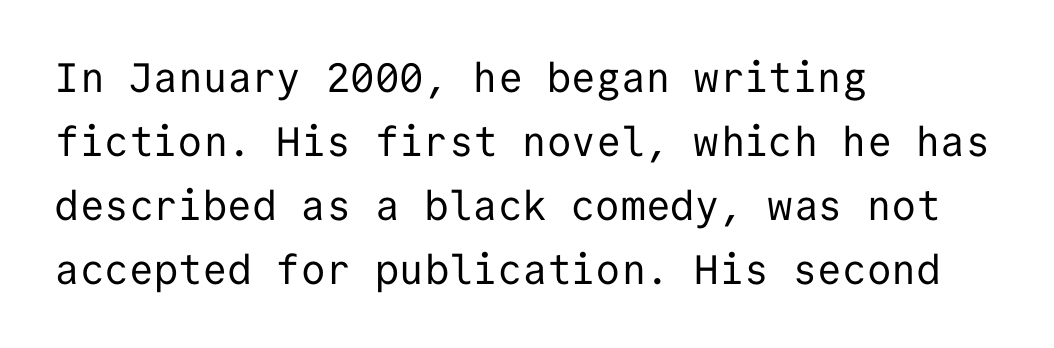
Q: Is the text bold? A: No.
Q: Is the text italic (slanted)? A: No, it is upright.
Q: Is the typeface a serif or a sans-serif typeface? A: Sans-serif.
Q: Is the text underlined? A: No.
Q: How is the paragraph aligned? A: Left-aligned.
Q: Is the spacing between letters normal or unusually wide? A: Normal.
Q: Is the spacing between lines tight, normal or loose? A: Normal.
Q: Width (condensed, normal, or wide)? A: Normal.
Q: Stroke contrast? A: Low.
Q: x-height? A: Medium.
Q: Monospaced? A: Yes.
